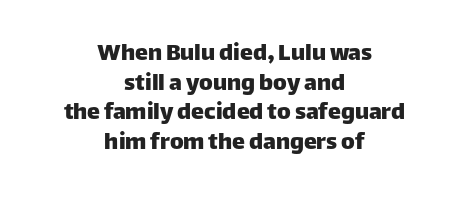
Letters rest on an invisible, unmarked baseline. Leading is clearly below the norm, producing a dense column. There is no visible air inserted between adjacent glyphs. In CSS terms this would be text-align: center.
